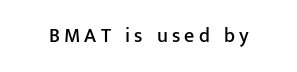
The area under the type is left untouched. Posture: upright roman. In terms of letterspacing, this is a distinctly airy, spread setting.
